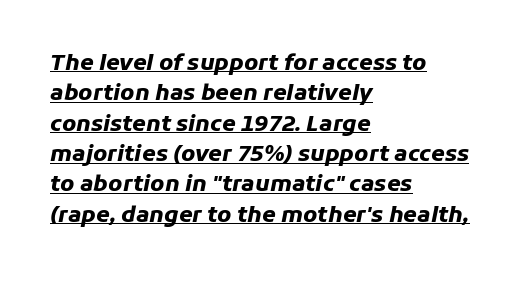
The image shows 22 px bold type, italic (leaning right); set left-aligned, normal line spacing (1.38x), normal letter spacing, underlined.
